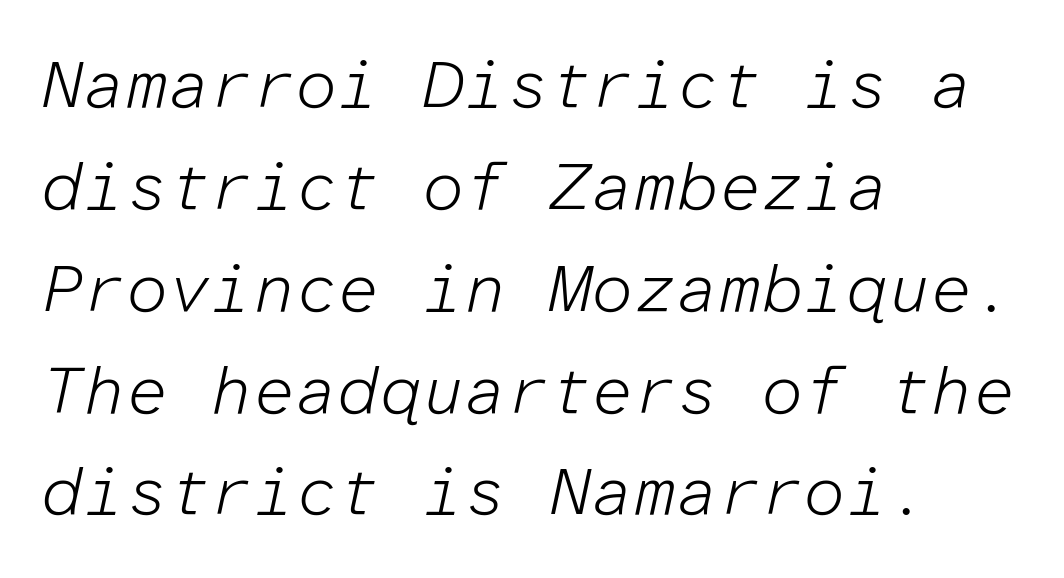
Bare-footed words on every line. Is this a heavy cut? Hardly; it is regular or lighter. The compositor pushed each line to the left boundary. The rendering uses typewriter-style spacing with identical character cells. The text carries the slant typical of an italic or oblique font.
